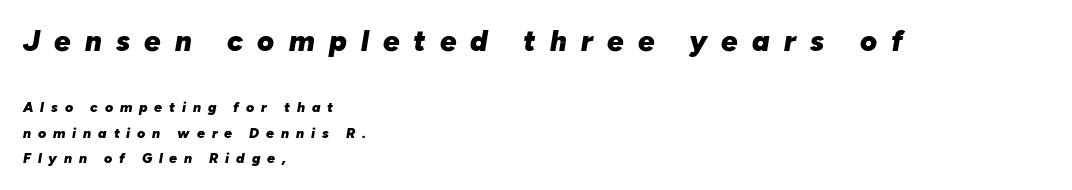
Q: Is the text bold? A: Yes.
Q: Is the text italic (slanted)? A: Yes, it leans right by about 10 degrees.
Q: Is the text underlined? A: No.
Q: How is the paragraph aligned? A: Left-aligned.
Q: Is the spacing between letters normal or unusually wide? A: Unusually wide.
Q: Which block of text is set in a larger size, the first (top) or the second (bottom)? A: The first (top) one.
Q: Width (condensed, normal, or wide)? A: Normal.
Q: Stroke contrast? A: Low.
Q: x-height? A: Medium.
Q: Monospaced? A: No.
